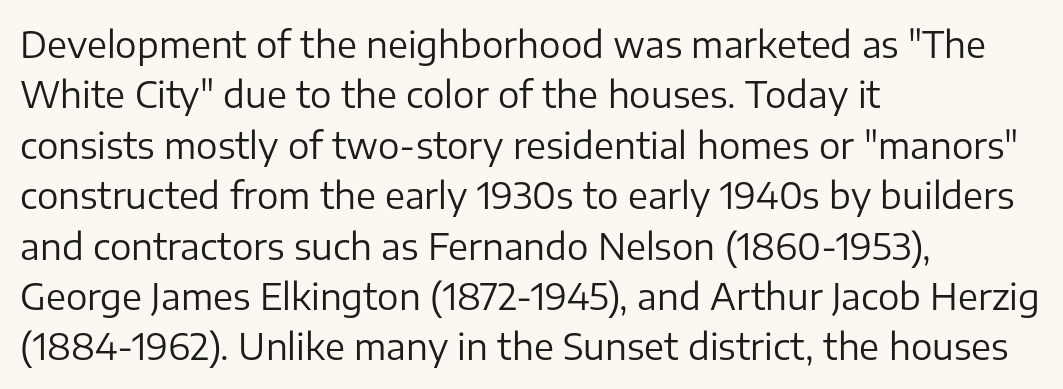
Q: Is the text bold? A: No.
Q: Is the text italic (slanted)? A: No, it is upright.
Q: Is the typeface a serif or a sans-serif typeface? A: Sans-serif.
Q: Is the text underlined? A: No.
Q: How is the paragraph aligned? A: Left-aligned.
Q: Is the spacing between letters normal or unusually wide? A: Normal.
Q: Is the spacing between lines tight, normal or loose? A: Normal.
Q: Width (condensed, normal, or wide)? A: Normal.
Q: Stroke contrast? A: Low.
Q: x-height? A: Medium.
Q: Monospaced? A: No.
